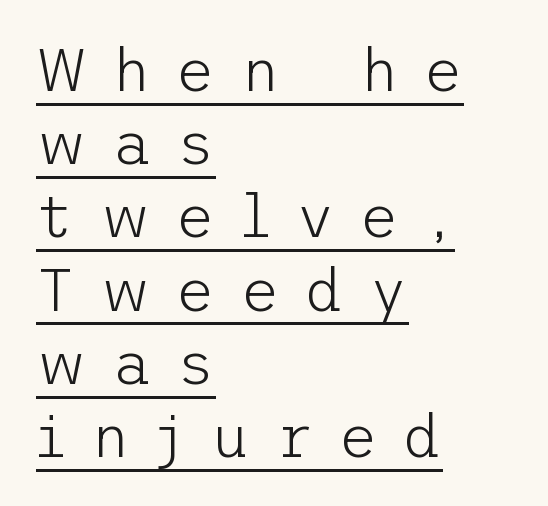
{"serif": "no", "italic": "no", "bold": "no", "weight": "light", "width": "normal", "stroke_contrast": "low", "x_height": "medium", "underline": "yes", "align": "left", "line_spacing_ratio": 1.22, "letter_spacing": "wide", "letter_spacing_em": 0.42, "glyph_px": 60}
